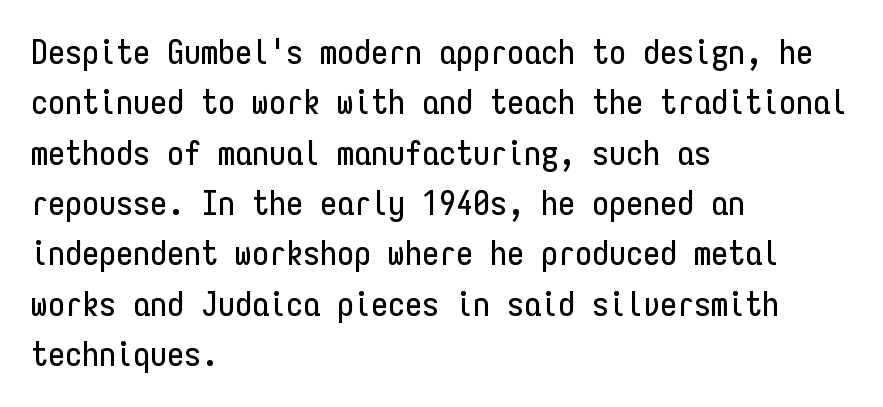
The image shows 34 px condensed sans-serif type, upright, monospaced; set left-aligned, normal line spacing (1.48x), normal letter spacing, not underlined; low stroke contrast and a medium x-height.
